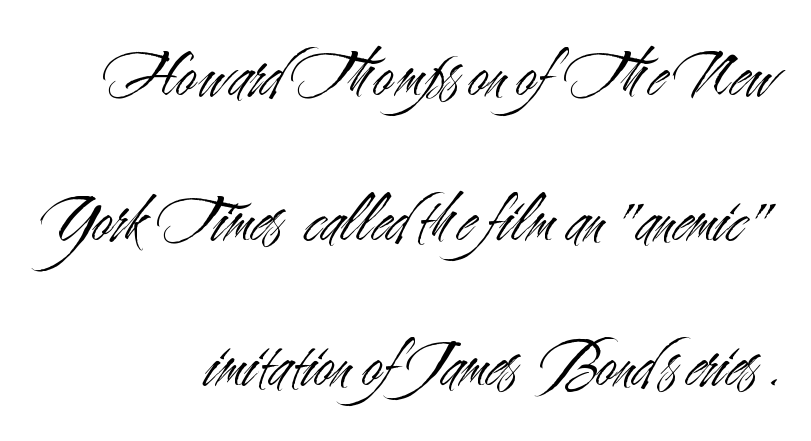
Q: Is the text bold? A: No.
Q: Is the text italic (slanted)? A: Yes.
Q: Is the typeface a serif or a sans-serif typeface? A: Sans-serif.
Q: Is the text underlined? A: No.
Q: How is the paragraph aligned? A: Right-aligned.
Q: Is the spacing between letters normal or unusually wide? A: Normal.
Q: Is the spacing between lines tight, normal or loose? A: Loose.
Q: Width (condensed, normal, or wide)? A: Condensed.
Q: Stroke contrast? A: Medium.
Q: x-height? A: Small.
Q: Monospaced? A: No.
